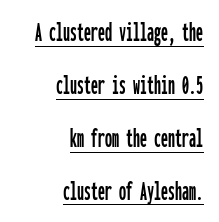
The image shows 28 px condensed sans-serif type, upright, monospaced; set right-aligned, line spacing 1.89x, normal letter spacing, underlined; low stroke contrast and a medium x-height.
